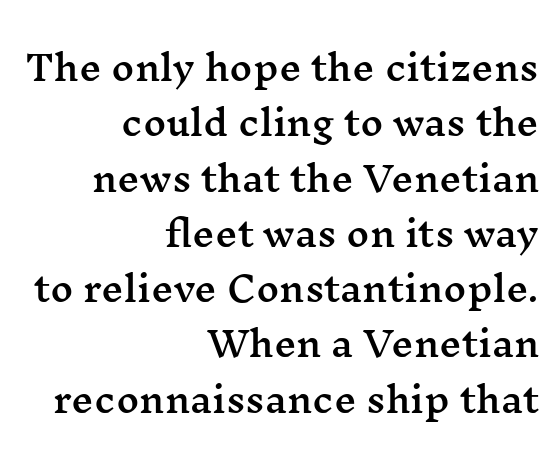
Q: Is the text italic (slanted)? A: No, it is upright.
Q: Is the typeface a serif or a sans-serif typeface? A: Serif.
Q: Is the text underlined? A: No.
Q: How is the paragraph aligned? A: Right-aligned.
Q: Is the spacing between letters normal or unusually wide? A: Normal.
Q: Is the spacing between lines tight, normal or loose? A: Normal.
Q: Width (condensed, normal, or wide)? A: Wide.
Q: Stroke contrast? A: Medium.
Q: x-height? A: Medium.
Q: Monospaced? A: No.
